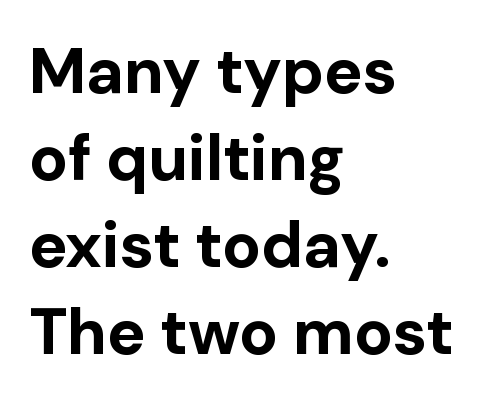
The image shows 64 px bold sans-serif type, upright; set left-aligned, normal line spacing (1.36x), normal letter spacing, not underlined; low stroke contrast and a medium x-height.
